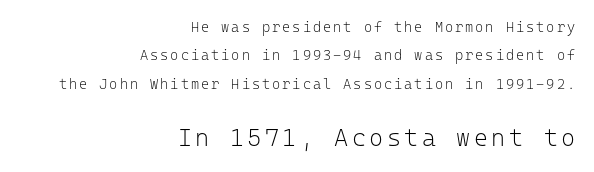
The image shows 24 px text type, upright; set right-aligned, loose line spacing (2.03x), not underlined; the second (bottom) block is 1.71x larger.
